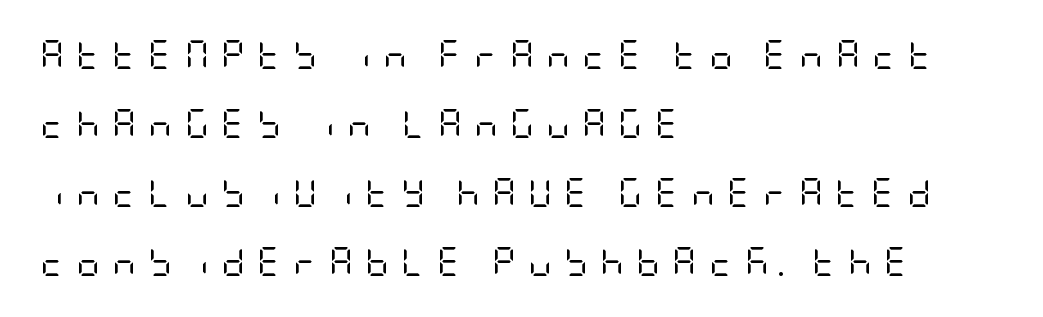
The image shows 29 px regular-weight, condensed sans-serif type, upright; set left-aligned, loose line spacing (2.38x), unusually wide letter spacing (+0.43 em), not underlined; low stroke contrast and a large x-height.
